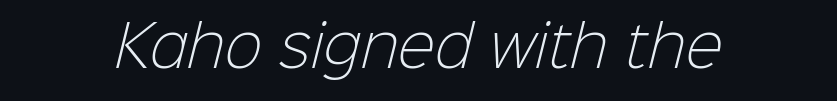
The image shows 56 px light sans-serif type; set normal letter spacing, not underlined; low stroke contrast and a medium x-height.
